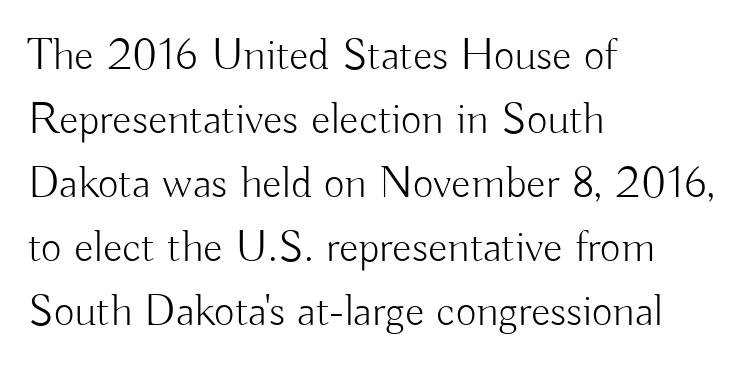
No word sits above an underline. Posture: straight, roman, zero tilt. The designer went with a sans here, leaving each stem footless. The rendering keeps characters at their native spacing.
